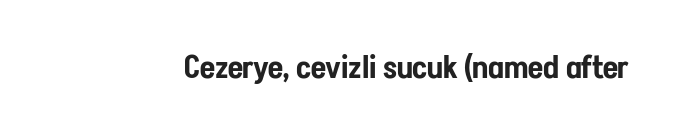
{"serif": "no", "italic": "no", "width": "condensed", "stroke_contrast": "low", "x_height": "medium", "monospaced": "no", "underline": "no", "letter_spacing": "normal", "letter_spacing_em": 0.0, "glyph_px": 31}
